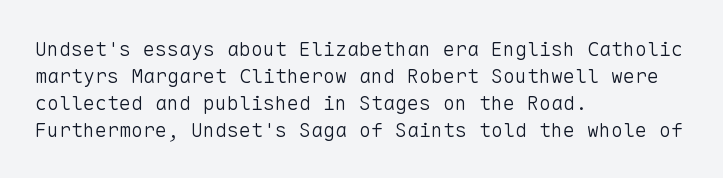
{"italic": "no", "bold": "no", "underline": "no", "align": "left", "line_spacing": "normal", "line_spacing_ratio": 1.35, "letter_spacing": "normal", "letter_spacing_em": 0.0, "glyph_px": 20}
